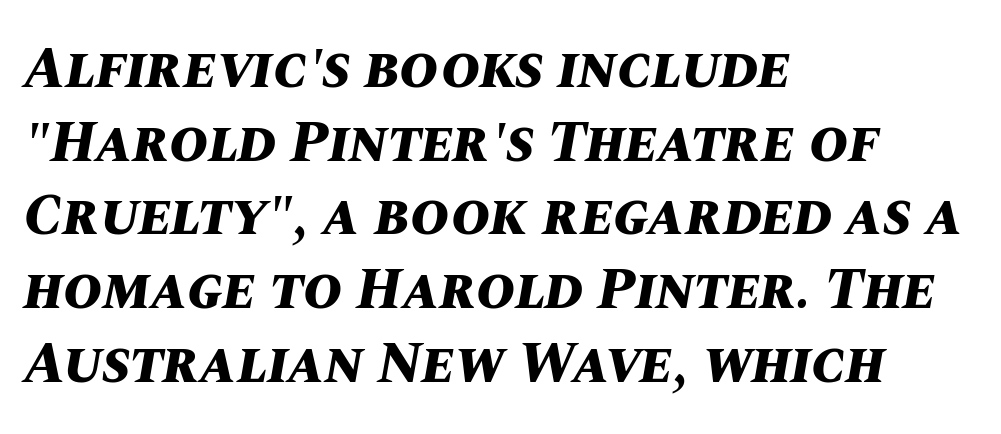
Summary of weight: heavy, a full bold. Compared with typical body copy, the letter spacing here is the same. The gap between lines stays unmarked. The block of text has a typical density, with ordinary space between rows. Tall strokes in this sample are angled rather than plumb. Notice how the passage keeps a crisp vertical edge on the left only.
